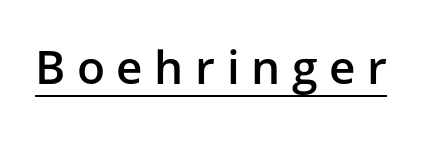
{"serif": "no", "italic": "no", "bold": "semi", "weight": "semibold", "width": "normal", "stroke_contrast": "low", "x_height": "medium", "monospaced": "no", "underline": "yes", "letter_spacing": "wide", "letter_spacing_em": 0.25, "glyph_px": 46}
